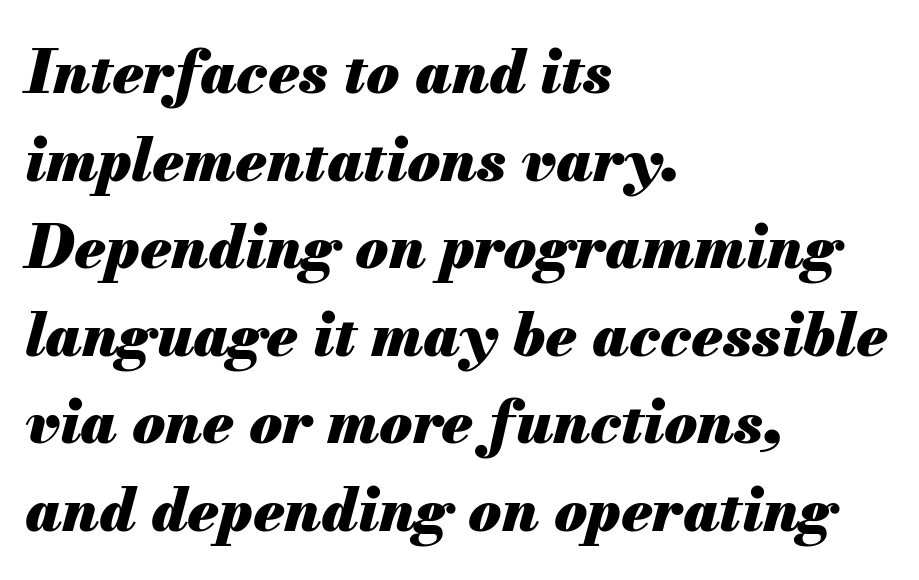
Q: Is the text bold? A: Yes.
Q: Is the text italic (slanted)? A: Yes, it leans right by about 13 degrees.
Q: Is the text underlined? A: No.
Q: How is the paragraph aligned? A: Left-aligned.
Q: Is the spacing between letters normal or unusually wide? A: Normal.
Q: Is the spacing between lines tight, normal or loose? A: Normal.
Q: Width (condensed, normal, or wide)? A: Normal.
Q: Stroke contrast? A: Medium.
Q: x-height? A: Small.
Q: Monospaced? A: No.
